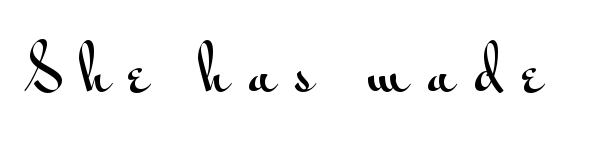
The image shows 60 px wide sans-serif type; set unusually wide letter spacing (+0.32 em), not underlined; medium stroke contrast and a small x-height.
